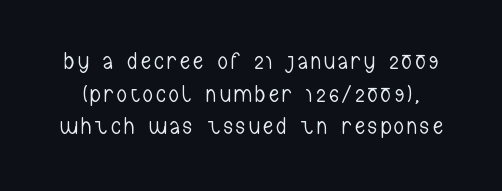
{"italic": "no", "bold": "no", "underline": "no", "line_spacing": "normal", "line_spacing_ratio": 1.36, "glyph_px": 24}
